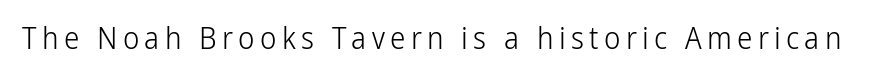
Q: Is the text bold? A: No.
Q: Is the text italic (slanted)? A: No, it is upright.
Q: Is the typeface a serif or a sans-serif typeface? A: Sans-serif.
Q: Is the text underlined? A: No.
Q: Width (condensed, normal, or wide)? A: Condensed.
Q: Stroke contrast? A: Low.
Q: x-height? A: Medium.
Q: Monospaced? A: No.
